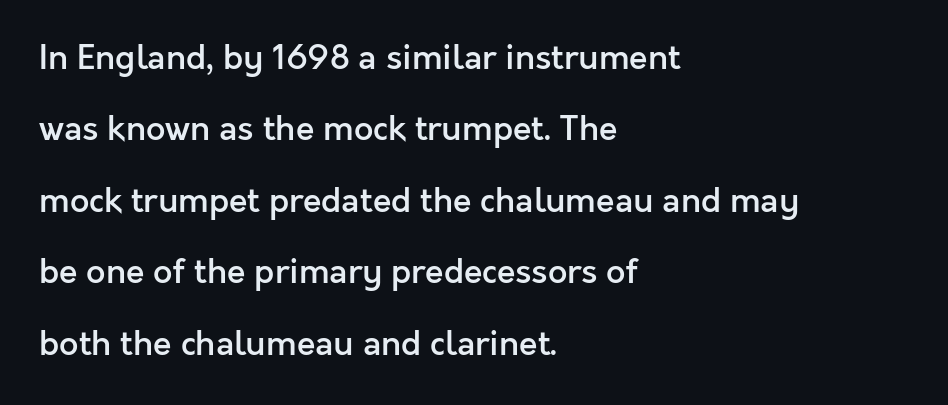
{"serif": "no", "italic": "no", "bold": "semi", "weight": "semibold", "width": "normal", "x_height": "medium", "monospaced": "no", "underline": "no", "align": "left", "line_spacing": "loose", "line_spacing_ratio": 2.1, "letter_spacing": "normal", "letter_spacing_em": 0.0, "glyph_px": 34}
